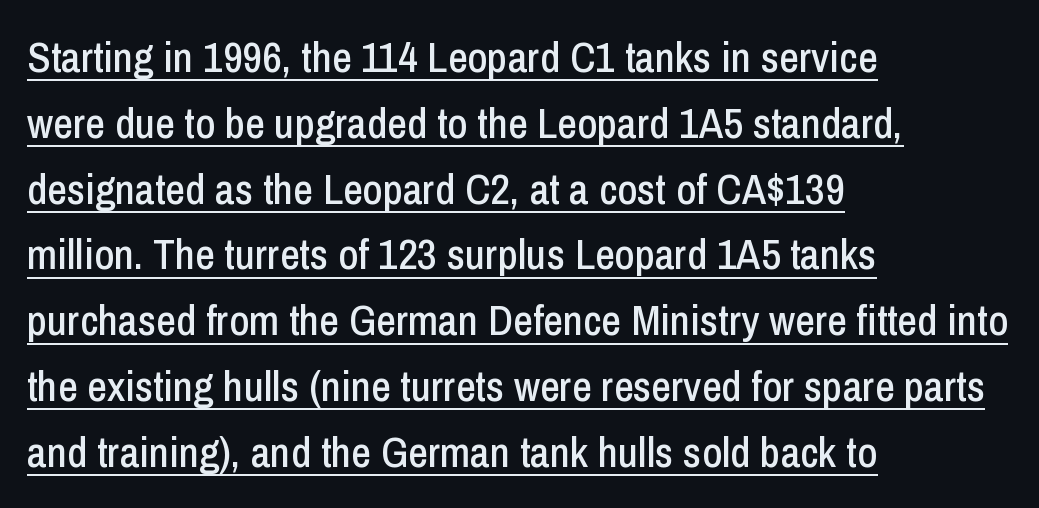
The paragraph shown leans on its left margin. You could not count columns in this text — the font is proportionally spaced. The letters stand straight up with perfectly vertical stems. Check the space under the baseline: a stroke is drawn there. The type is set solid horizontally, with unmodified tracking.
